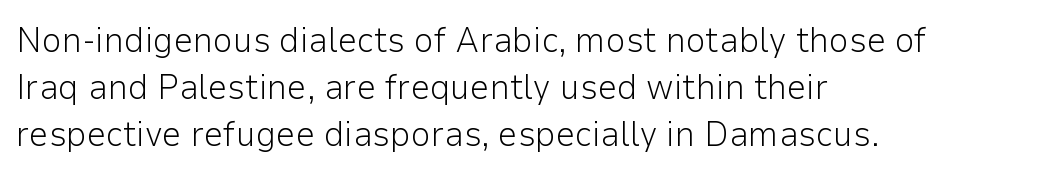
Honestly, the letter spacing is just normal — you wouldn't notice it. These lines are rendered in a variable-pitch font. Counters stay open thanks to moderate or lighter strokes. Plain, unruled lines of type.
